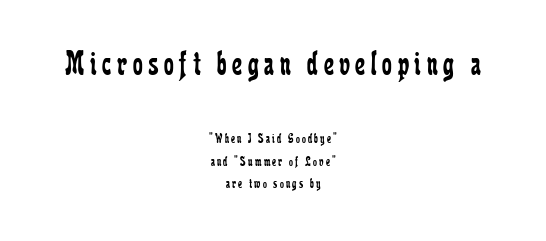
Q: Is the text bold? A: No.
Q: Is the text italic (slanted)? A: No, it is upright.
Q: Is the typeface a serif or a sans-serif typeface? A: Serif.
Q: Is the text underlined? A: No.
Q: How is the paragraph aligned? A: Centered.
Q: Is the spacing between lines tight, normal or loose? A: Normal.
Q: Which block of text is set in a larger size, the first (top) or the second (bottom)? A: The first (top) one.
Q: Width (condensed, normal, or wide)? A: Condensed.
Q: Stroke contrast? A: Low.
Q: x-height? A: Medium.
Q: Monospaced? A: No.
